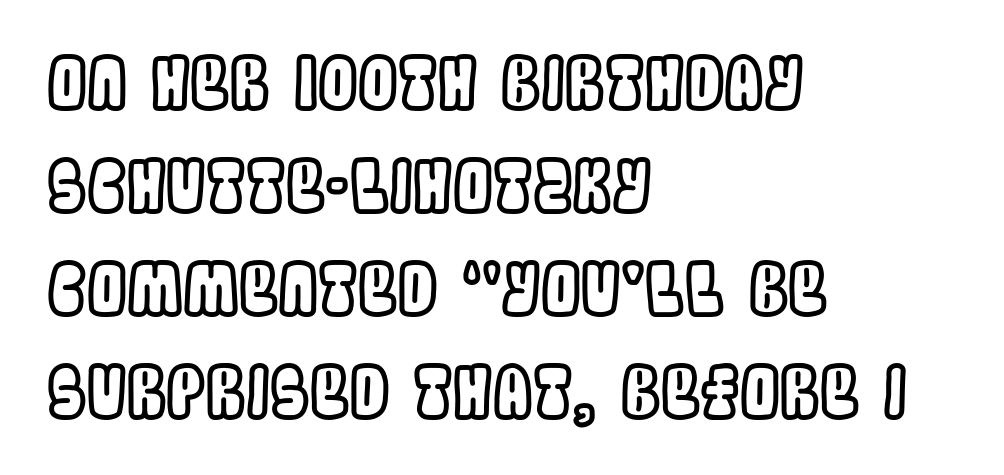
{"italic": "no", "width": "condensed", "x_height": "large", "monospaced": "no", "underline": "no", "align": "left", "line_spacing": "normal", "line_spacing_ratio": 1.45, "letter_spacing": "normal", "letter_spacing_em": 0.0, "glyph_px": 71}
